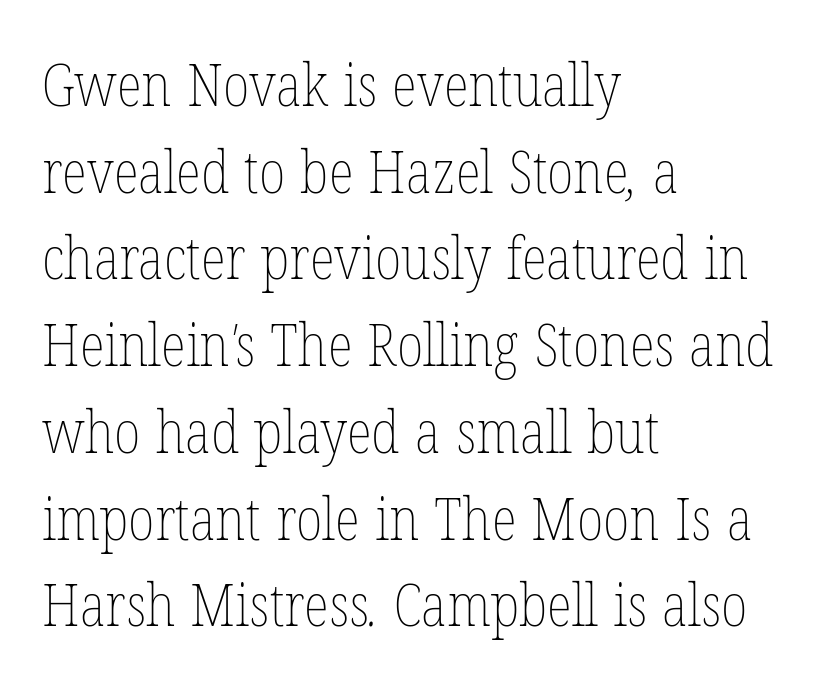
{"bold": "no", "weight": "thin", "width": "condensed", "stroke_contrast": "low", "x_height": "medium", "monospaced": "no", "underline": "no", "align": "left", "line_spacing": "normal", "line_spacing_ratio": 1.47, "letter_spacing": "normal", "letter_spacing_em": 0.0, "glyph_px": 59}
